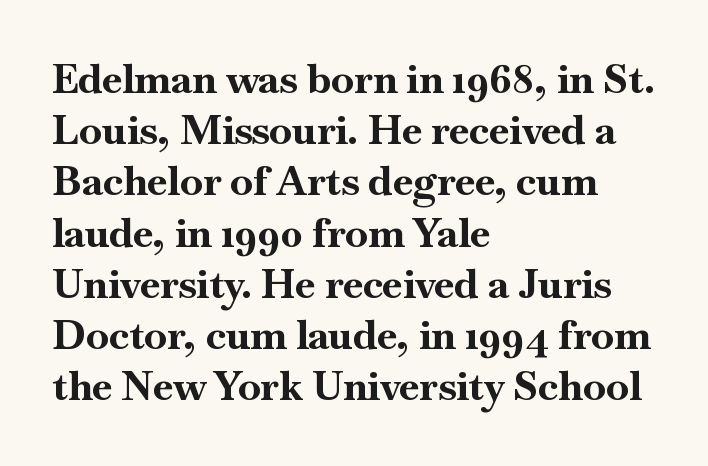
The image shows 41 px bold serif type, upright; set left-aligned, normal line spacing (1.25x), normal letter spacing, not underlined; high stroke contrast and a small x-height.
